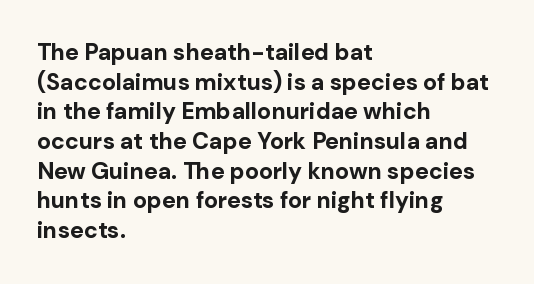
Is there any slant? The stems are plumb. Nothing unusual about the tracking: characters are spaced as the font intends. These words are printed bold, with thick strokes throughout. Evenly set lines give the paragraph a standard silhouette.
